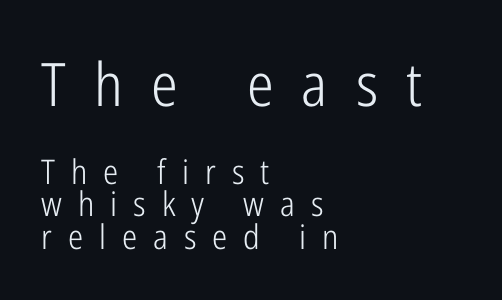
{"serif": "no", "italic": "no", "bold": "no", "weight": "light", "width": "condensed", "stroke_contrast": "low", "x_height": "medium", "monospaced": "no", "underline": "no", "align": "left", "line_spacing": "tight", "line_spacing_ratio": 0.96, "letter_spacing": "wide", "letter_spacing_em": 0.47, "larger_block": "first", "size_ratio": 1.76, "glyph_px": 60}
